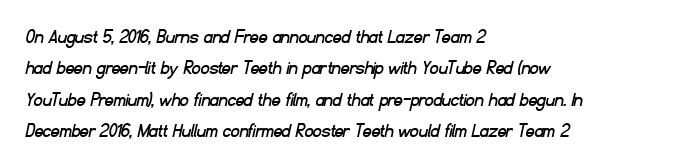
Underlining? Definitely not there. Nobody touched the tracking dial on this one. Where is the straight margin? On the left. Leading: standard.
